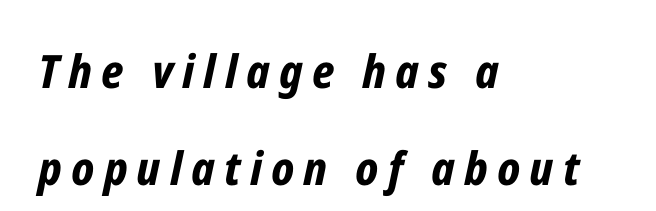
Yep, that's italic — everything's leaning. The sample has been set heavy, in full bold. A bare baseline throughout the passage. Here the designer chose a conventional face with non-uniform glyph widths.
